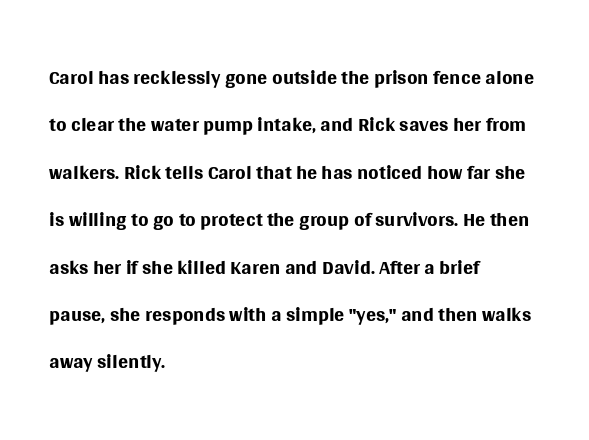
The type sits square on the baseline with zero lean. Students, note that the glyphs here touch the page at normal intervals. The letters advance in unequal steps, a hallmark of proportional type. Whoever set this chose a conventional vertical rhythm. Look at the bottom of the vertical strokes: they stop flat, with no serifs. Underline: absent.
